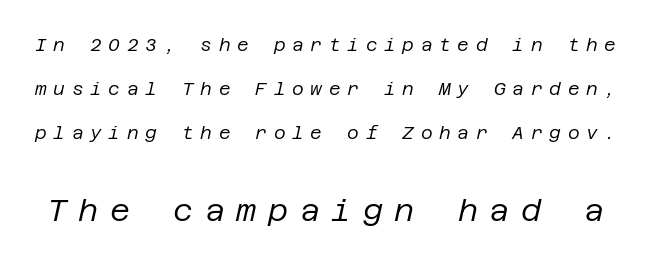
The image shows 31 px regular-weight type, italic (leaning right); set loose line spacing (2.44x), unusually wide letter spacing (+0.37 em), not underlined; the second (bottom) block is 1.72x larger; low stroke contrast and a large x-height.
